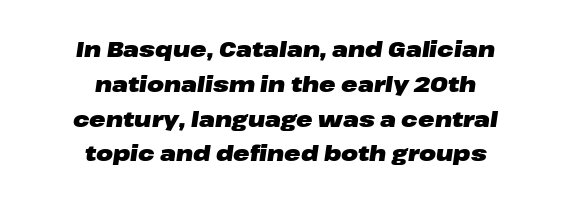
{"italic": "yes", "lean": "right", "slant_degrees": 8, "bold": "yes", "underline": "no", "align": "center", "line_spacing": "normal", "line_spacing_ratio": 1.58, "letter_spacing": "normal", "letter_spacing_em": 0.0, "glyph_px": 22}
